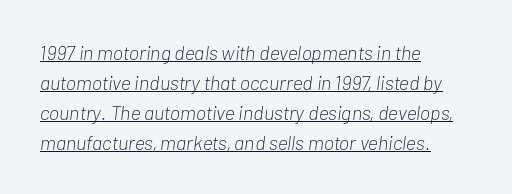
The image shows 20 px text type, italic (leaning right); set left-aligned, normal line spacing (1.5x), normal letter spacing, underlined.
